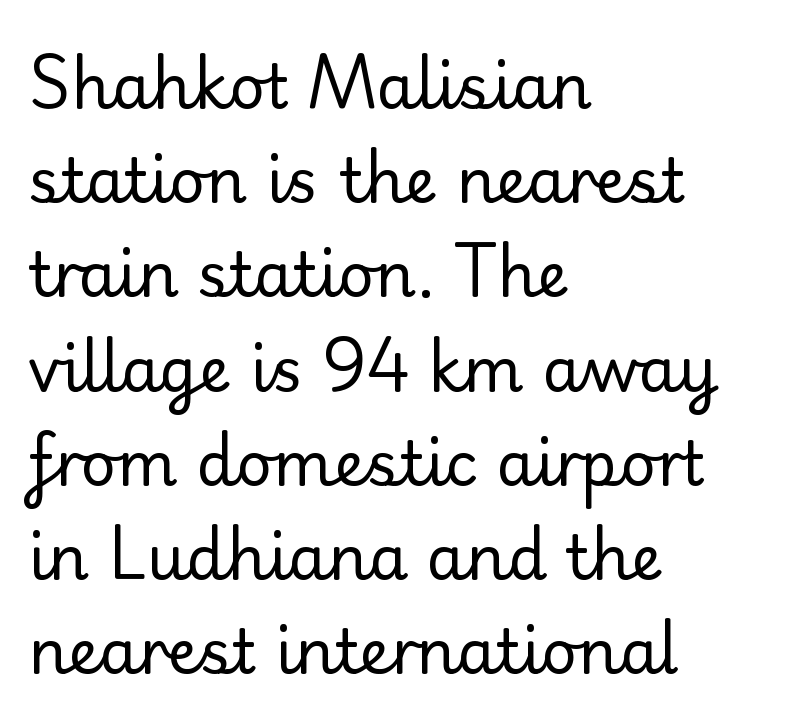
These lines stack with their left ends in a neat column. A typesetter would call this proportional, since set widths differ per character. This sample uses an upright cut, with every glyph sitting square on the baseline. Caption: standard tracking, unaltered.
